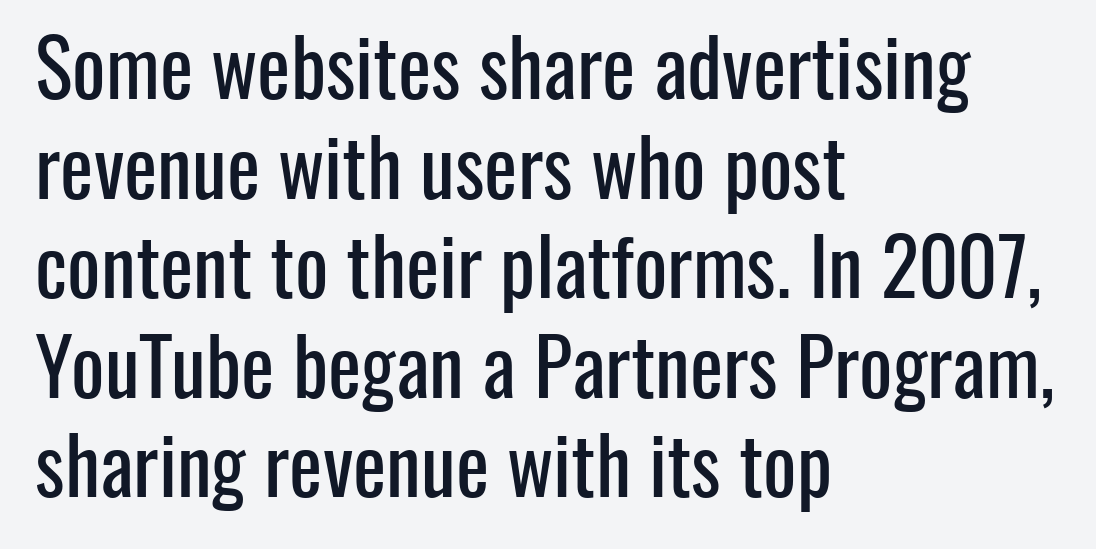
Posture: straight, roman, zero tilt. Rows of type keep a routine distance in the vertical direction. Which margin do the lines hug? The left one — the right edge is uneven. Grotesque or geometric, the face here clearly has no serifs.
